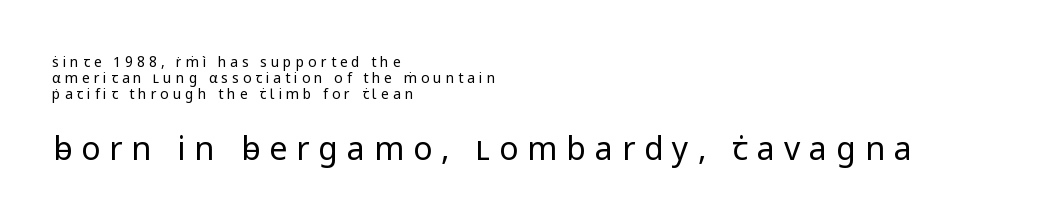
Q: Is the text bold? A: No.
Q: Is the text italic (slanted)? A: No, it is upright.
Q: Is the typeface a serif or a sans-serif typeface? A: Sans-serif.
Q: Is the text underlined? A: No.
Q: How is the paragraph aligned? A: Left-aligned.
Q: Is the spacing between letters normal or unusually wide? A: Unusually wide.
Q: Is the spacing between lines tight, normal or loose? A: Tight.
Q: Which block of text is set in a larger size, the first (top) or the second (bottom)? A: The second (bottom) one.
Q: Width (condensed, normal, or wide)? A: Normal.
Q: Stroke contrast? A: Low.
Q: x-height? A: Medium.
Q: Monospaced? A: No.
